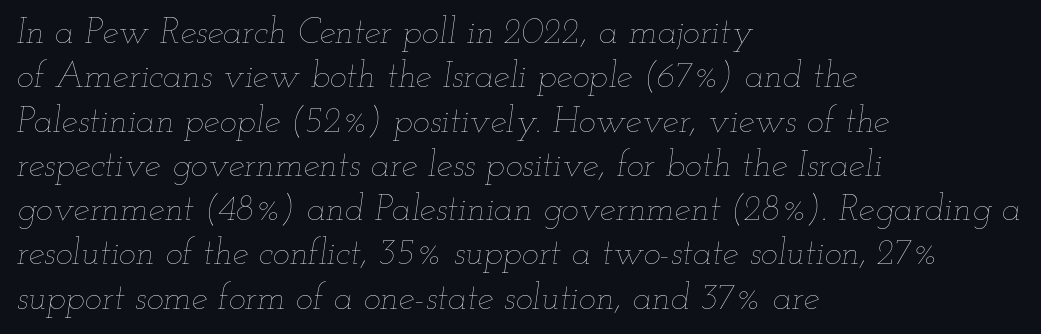
Is the block centered? No — it sits flush against the left margin. Here the glyphs are tracked normally, forming tight word shapes. The words here are not underlined. Proportional: the letters do not fall into vertical columns. The glyphs look as if they've been sheared to an angle.
